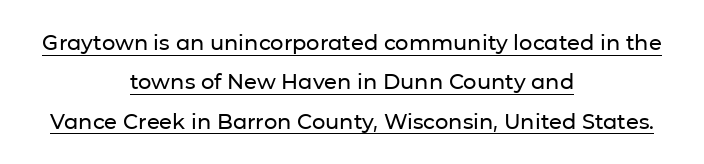
Quick note: not italic, upright. Notice how the passage keeps no hard edge, just a central spine. The rendered words wear a rule along their underside. You could call the tracking neutral — neither tight nor loose.
